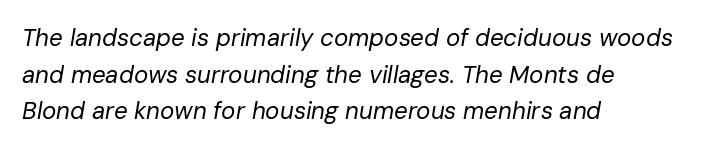
The image shows 24 px text type, italic (leaning right); set left-aligned, normal line spacing (1.53x), normal letter spacing, not underlined.
